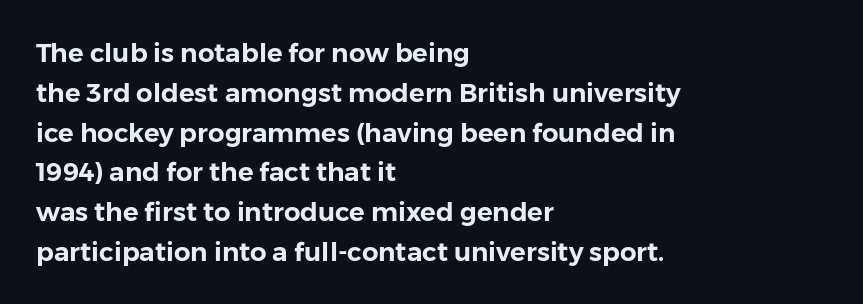
{"italic": "no", "underline": "no", "align": "left", "line_spacing": "normal", "line_spacing_ratio": 1.53, "letter_spacing": "normal", "letter_spacing_em": 0.0, "glyph_px": 26}
